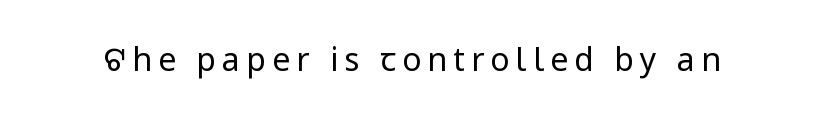
{"serif": "no", "italic": "no", "bold": "no", "weight": "regular", "width": "condensed", "stroke_contrast": "low", "x_height": "large", "monospaced": "no", "underline": "no", "glyph_px": 32}
